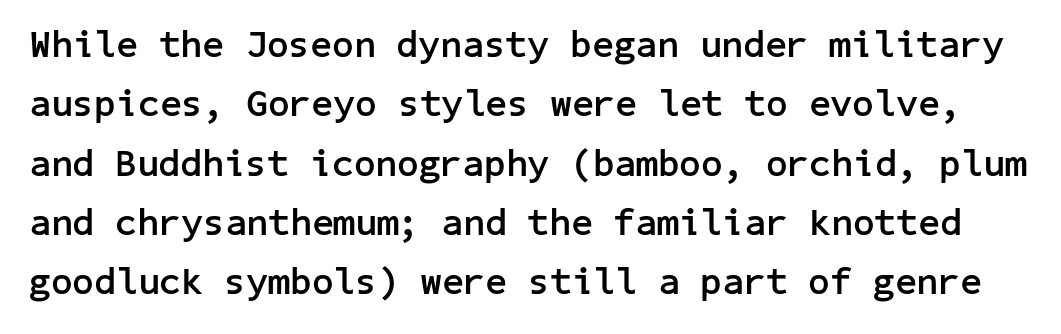
The area under the type is left untouched. Nothing unusual about the tracking: characters are spaced as the font intends. The font's upright variant was chosen for this text. The rendering shows plain stroke endings on the letterforms — a sans-serif design.
